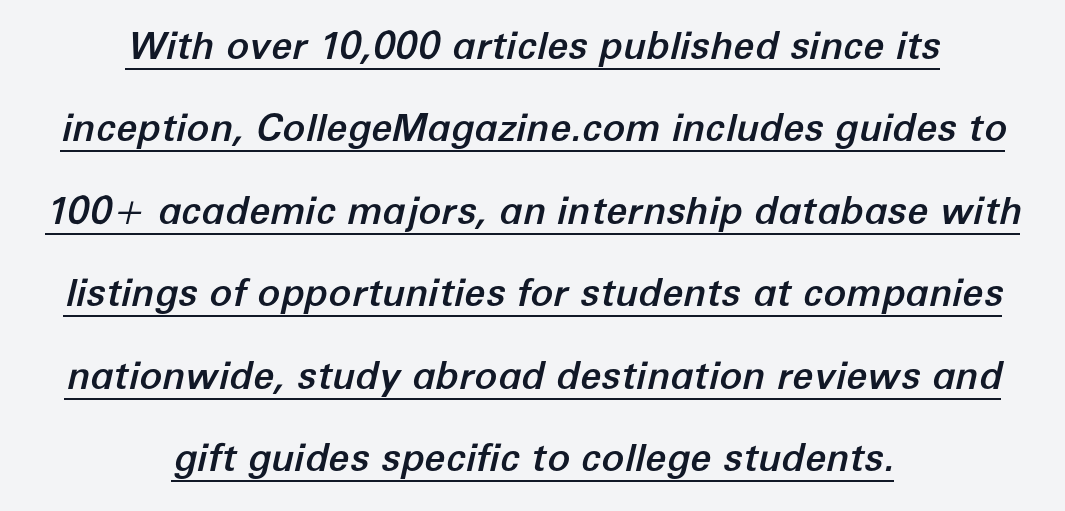
The image shows 38 px text type, italic (leaning right); set centered, loose line spacing (2.17x), normal letter spacing, underlined; low stroke contrast and a medium x-height.
